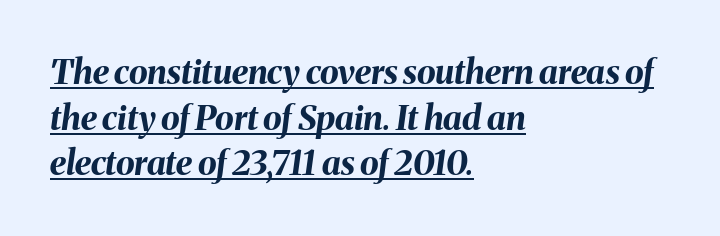
{"italic": "yes", "lean": "right", "slant_degrees": 8, "bold": "yes", "weight": "bold", "width": "normal", "stroke_contrast": "medium", "x_height": "medium", "monospaced": "no", "underline": "yes", "align": "left", "line_spacing": "normal", "line_spacing_ratio": 1.34, "letter_spacing": "normal", "letter_spacing_em": 0.0, "glyph_px": 34}
